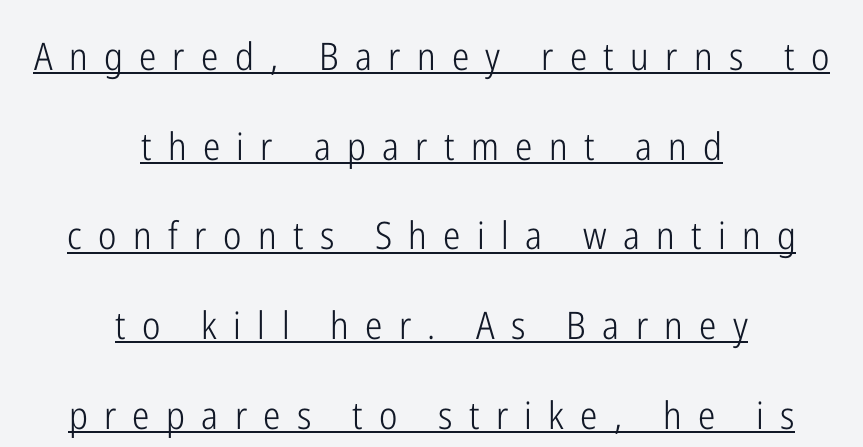
Tracking here is generous; glyphs stand well apart from one another. The designer dialed line spacing up above the default. Think of a printed novel: that variable character pitch is what you see here. This is roman type, the default non-slanted kind.
